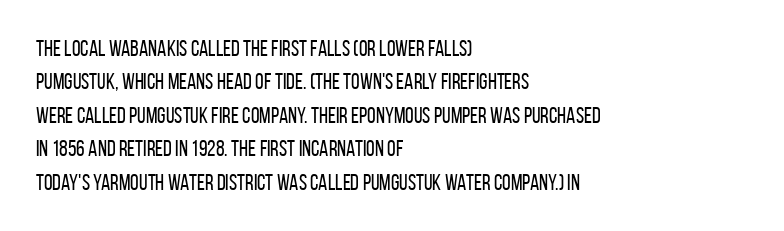
The image shows 22 px text type, upright; set left-aligned, normal line spacing (1.52x), normal letter spacing, not underlined.
